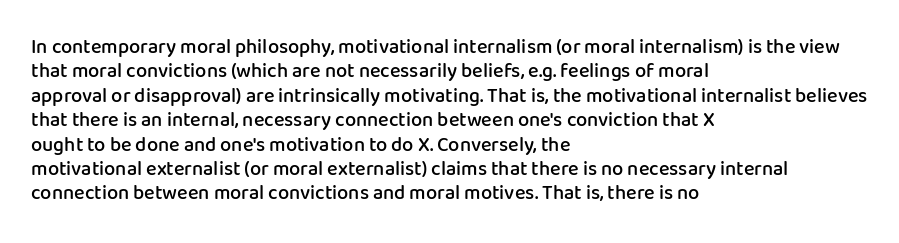
A typesetter would mark this as roman, not italic. Standard letterfit; no display-style spreading of the glyphs. This is the in-between weight designers call semibold or demi. The rendering anchors every line to the left-hand side. The area under the type is left untouched.
